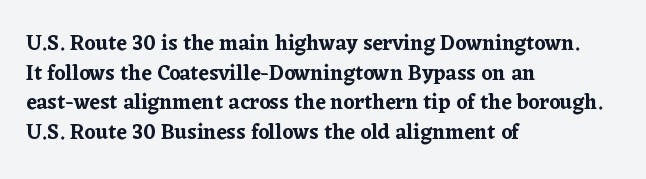
The image shows 21 px text type, upright; set left-aligned, normal line spacing (1.41x), normal letter spacing, not underlined.
